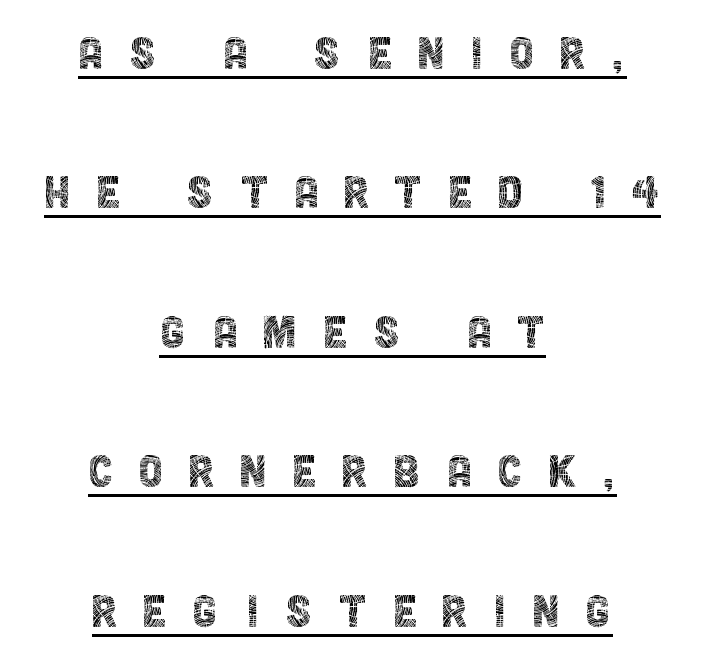
A typesetter would call this leading open, well beyond the default. Every stem runs plumb, perpendicular to the baseline. You can see a thin bar hugging the bottom of the glyphs. This rendering employs a face without finishing strokes, i.e., a sans-serif.
